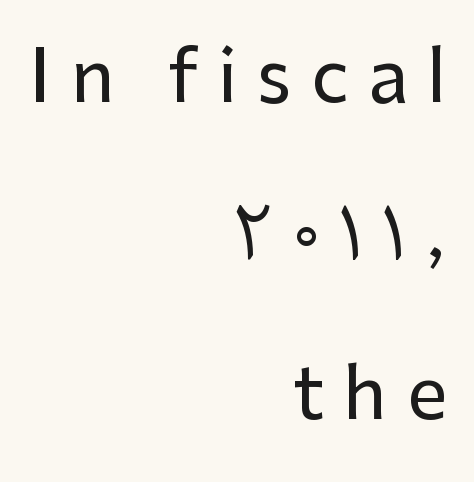
Q: Is the text italic (slanted)? A: No, it is upright.
Q: Is the typeface a serif or a sans-serif typeface? A: Sans-serif.
Q: Is the text underlined? A: No.
Q: How is the paragraph aligned? A: Right-aligned.
Q: Is the spacing between letters normal or unusually wide? A: Unusually wide.
Q: Is the spacing between lines tight, normal or loose? A: Loose.
Q: Width (condensed, normal, or wide)? A: Normal.
Q: Stroke contrast? A: Low.
Q: x-height? A: Medium.
Q: Monospaced? A: No.
